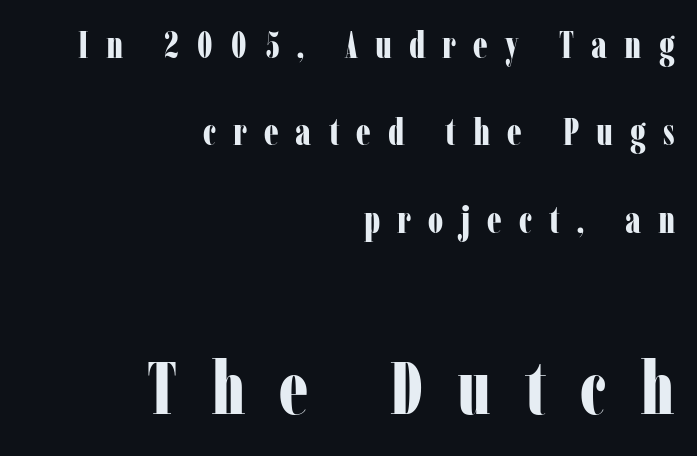
{"serif": "yes", "italic": "no", "bold": "yes", "weight": "bold", "width": "condensed", "stroke_contrast": "low", "x_height": "medium", "monospaced": "no", "underline": "no", "align": "right", "line_spacing": "loose", "line_spacing_ratio": 2.36, "letter_spacing": "wide", "letter_spacing_em": 0.46, "larger_block": "second", "size_ratio": 2.0, "glyph_px": 74}
